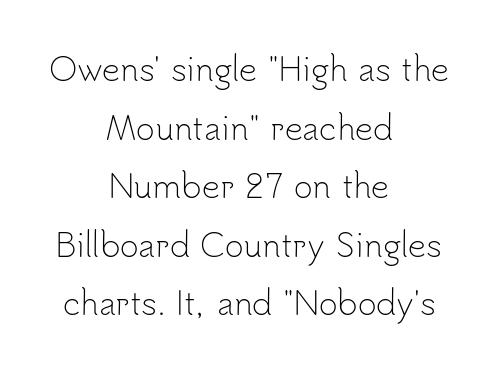
Check under the words: just untouched page. The text was rendered using a sans face with plain stroke endings. The passage shown is typed in a proportional face where columns would drift. Standard letterfit; no display-style spreading of the glyphs. The letters stand upright; this is a roman face.
